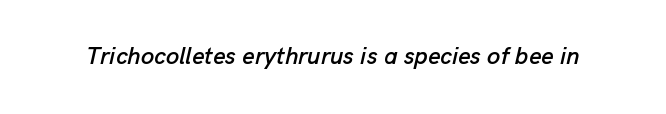
The specimen omits any rule beneath the text block's lines. If you drew a line through each stem, it would be angled. A typesetter would call this zero additional tracking.
